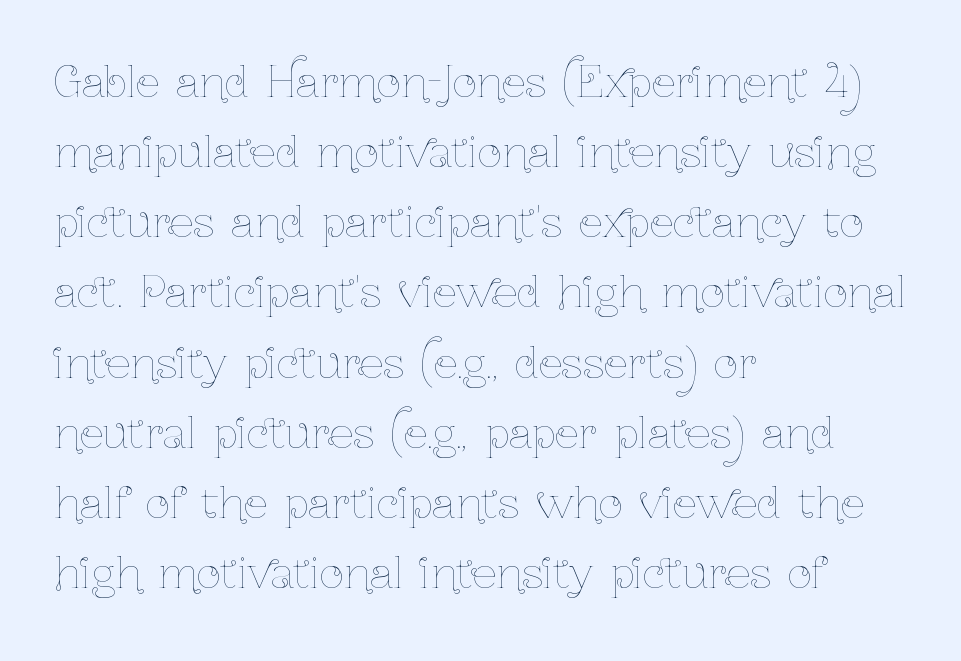
Q: Is the text bold? A: No.
Q: Is the text italic (slanted)? A: No, it is upright.
Q: Is the text underlined? A: No.
Q: How is the paragraph aligned? A: Left-aligned.
Q: Is the spacing between letters normal or unusually wide? A: Normal.
Q: Is the spacing between lines tight, normal or loose? A: Normal.
Q: Width (condensed, normal, or wide)? A: Condensed.
Q: Stroke contrast? A: Low.
Q: x-height? A: Medium.
Q: Monospaced? A: No.
